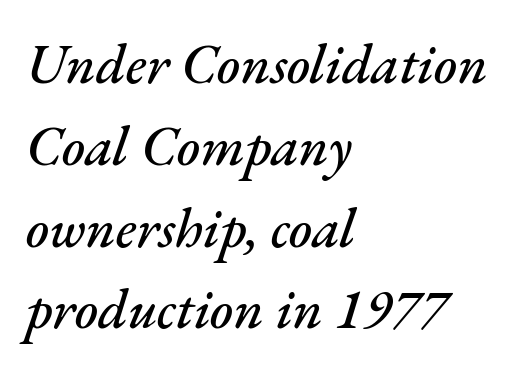
{"italic": "yes", "lean": "right", "slant_degrees": 17, "width": "normal", "stroke_contrast": "medium", "x_height": "small", "monospaced": "no", "underline": "no", "align": "left", "line_spacing": "normal", "line_spacing_ratio": 1.46, "letter_spacing": "normal", "letter_spacing_em": 0.0, "glyph_px": 56}
